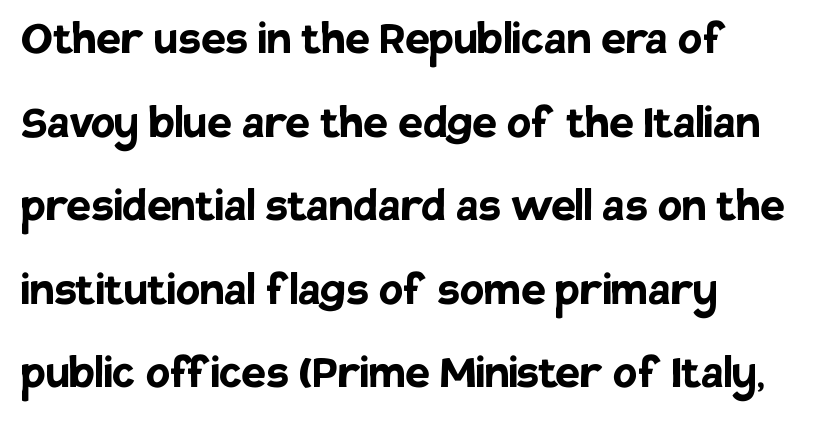
You could not count columns in this text — the font is proportionally spaced. Underline: absent. The rows are spaced the way most documents space them. Horizontally, the lines are justified to the leading edge only. Heft: maximum for text — a bold. The specimen reads as upright at a glance.
